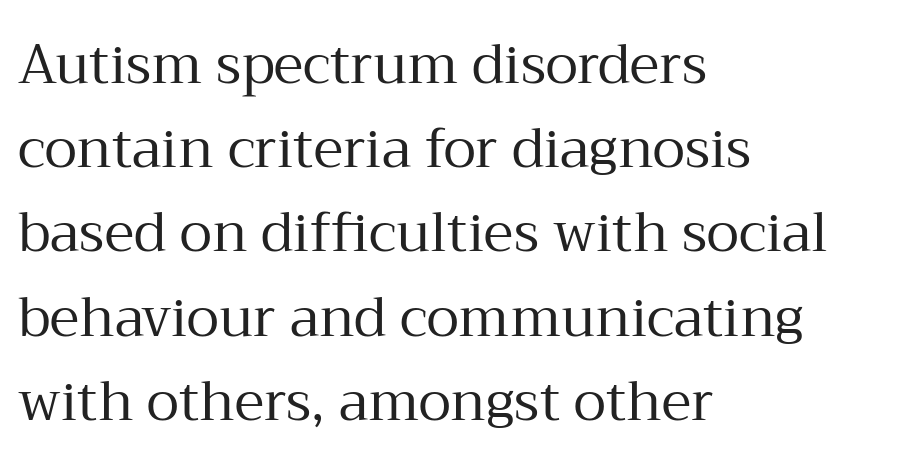
The image shows 54 px regular-weight serif type, upright; set left-aligned, normal line spacing (1.56x), normal letter spacing, not underlined; medium stroke contrast and a medium x-height.
